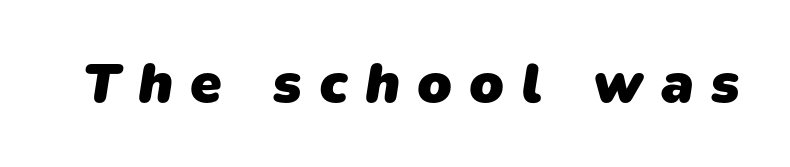
{"serif": "no", "bold": "yes", "weight": "heavy", "width": "normal", "stroke_contrast": "low", "x_height": "medium", "monospaced": "no", "underline": "no", "letter_spacing": "wide", "letter_spacing_em": 0.3, "glyph_px": 57}
